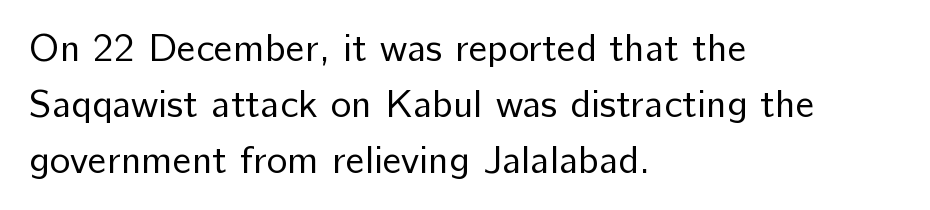
The image shows 39 px regular-weight sans-serif type, upright; set left-aligned, normal line spacing (1.43x), normal letter spacing, not underlined; low stroke contrast and a medium x-height.
